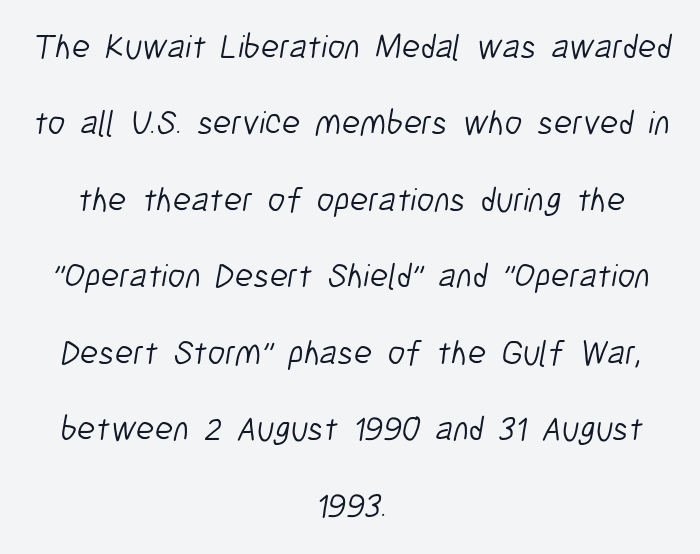
Q: Is the text bold? A: No.
Q: Is the typeface a serif or a sans-serif typeface? A: Sans-serif.
Q: Is the text underlined? A: No.
Q: How is the paragraph aligned? A: Centered.
Q: Is the spacing between letters normal or unusually wide? A: Normal.
Q: Is the spacing between lines tight, normal or loose? A: Loose.
Q: Width (condensed, normal, or wide)? A: Condensed.
Q: Stroke contrast? A: Low.
Q: x-height? A: Medium.
Q: Monospaced? A: No.
